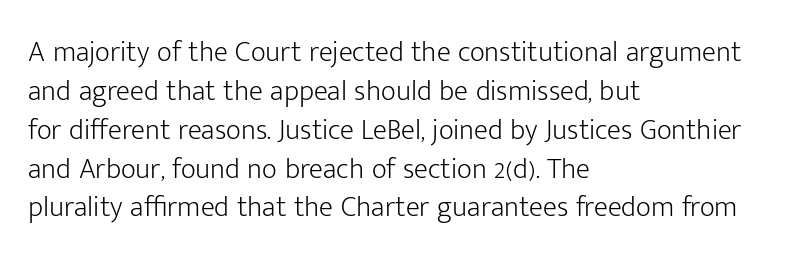
The image shows 29 px light sans-serif type, upright; set left-aligned, normal line spacing (1.34x), normal letter spacing, not underlined; low stroke contrast and a medium x-height.
